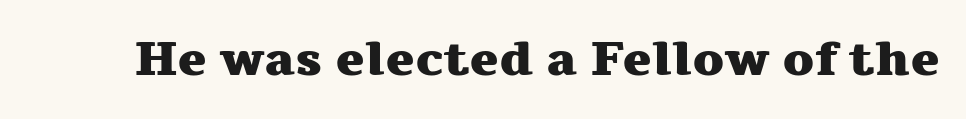
The image shows 49 px heavy, wide serif type, upright; set normal letter spacing, not underlined; medium stroke contrast and a medium x-height.
